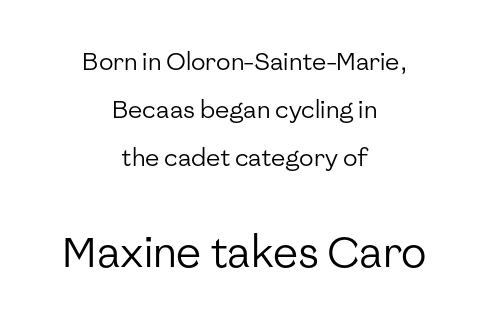
The face used here is a sans, in the tradition of grotesques and geometrics. The passage shown stacks its lines with a broad gap. The lines in this sample share a center point and differ in where they start and stop. Unmarked baselines from the first word to the last.
